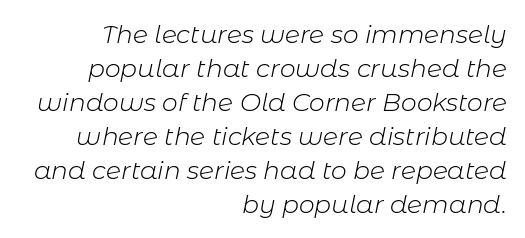
Q: Is the text bold? A: No.
Q: Is the text italic (slanted)? A: Yes, it leans right by about 11 degrees.
Q: Is the text underlined? A: No.
Q: How is the paragraph aligned? A: Right-aligned.
Q: Is the spacing between letters normal or unusually wide? A: Normal.
Q: Is the spacing between lines tight, normal or loose? A: Normal.
